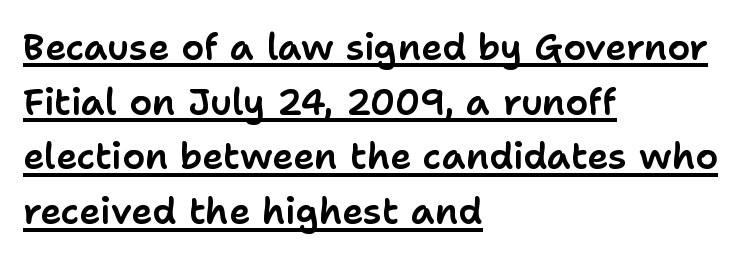
The image shows 36 px sans-serif type, upright; set left-aligned, normal line spacing (1.52x), normal letter spacing, underlined; low stroke contrast and a medium x-height.
